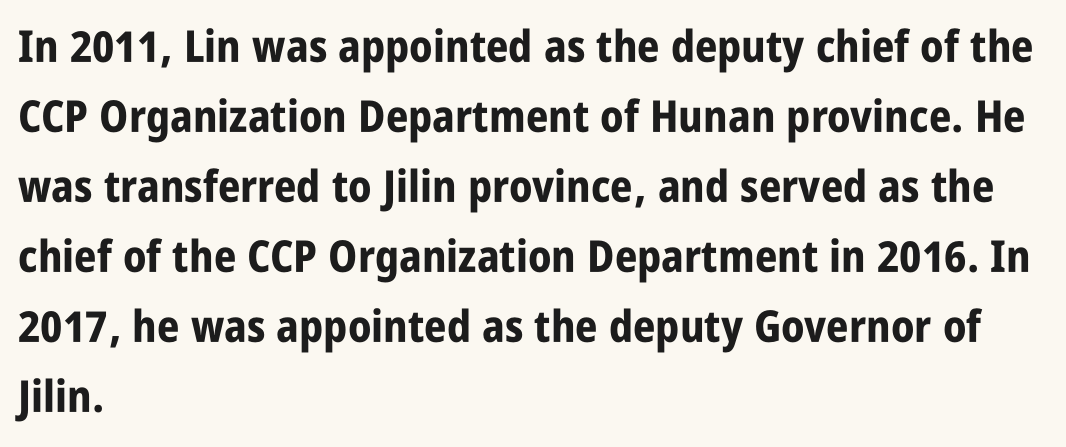
{"serif": "no", "italic": "no", "bold": "yes", "weight": "bold", "width": "condensed", "stroke_contrast": "low", "x_height": "large", "monospaced": "no", "underline": "no", "align": "left", "line_spacing": "normal", "line_spacing_ratio": 1.59, "letter_spacing": "normal", "letter_spacing_em": 0.0, "glyph_px": 44}
